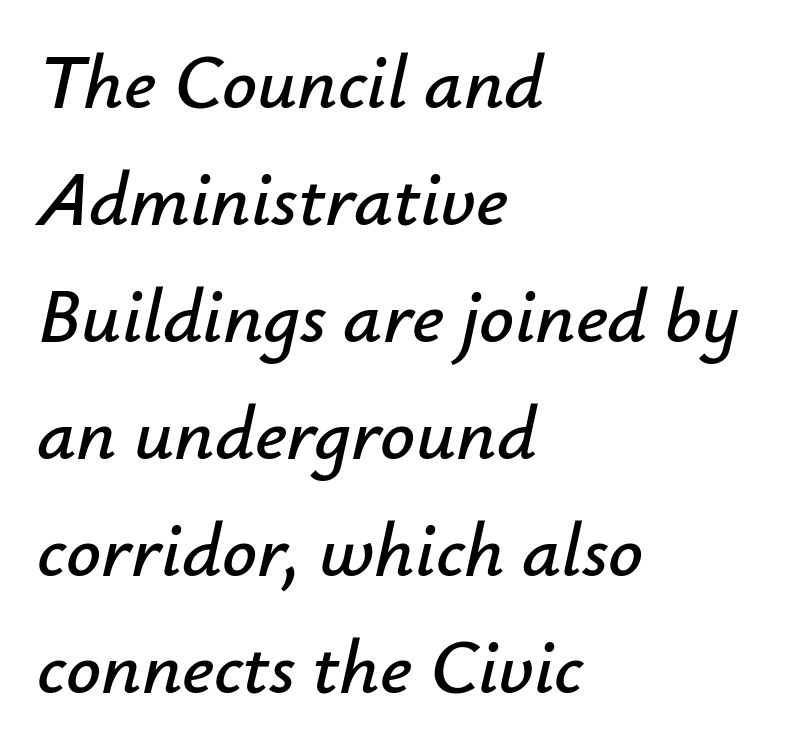
{"italic": "yes", "lean": "right", "slant_degrees": 12, "width": "normal", "stroke_contrast": "low", "x_height": "small", "monospaced": "no", "underline": "no", "align": "left", "line_spacing": "normal", "line_spacing_ratio": 1.52, "letter_spacing": "normal", "letter_spacing_em": 0.0, "glyph_px": 77}
